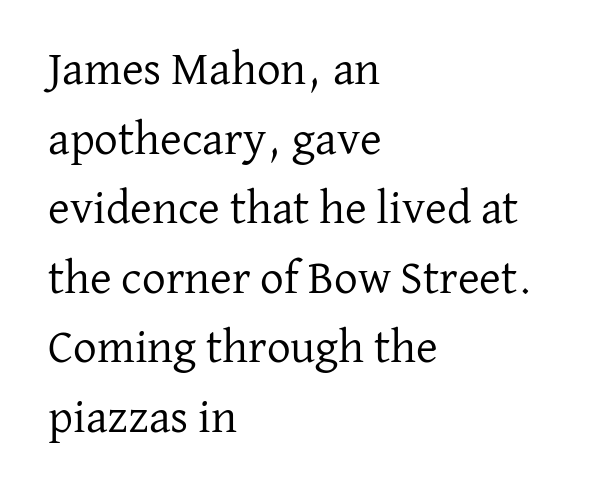
{"serif": "yes", "italic": "no", "bold": "no", "weight": "regular", "width": "normal", "stroke_contrast": "low", "x_height": "medium", "monospaced": "no", "underline": "no", "align": "left", "line_spacing": "normal", "line_spacing_ratio": 1.48, "letter_spacing": "normal", "letter_spacing_em": 0.0, "glyph_px": 47}
